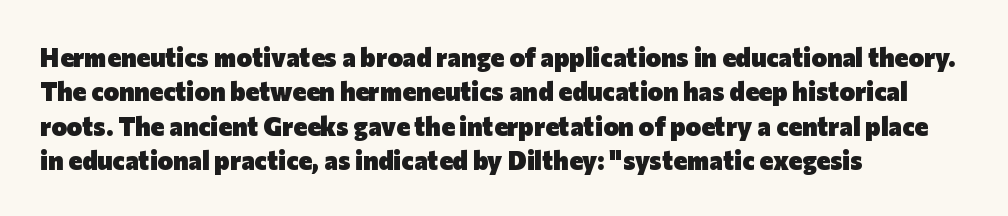
The image shows 26 px bold type, upright; set left-aligned, normal line spacing (1.32x), normal letter spacing, not underlined.
